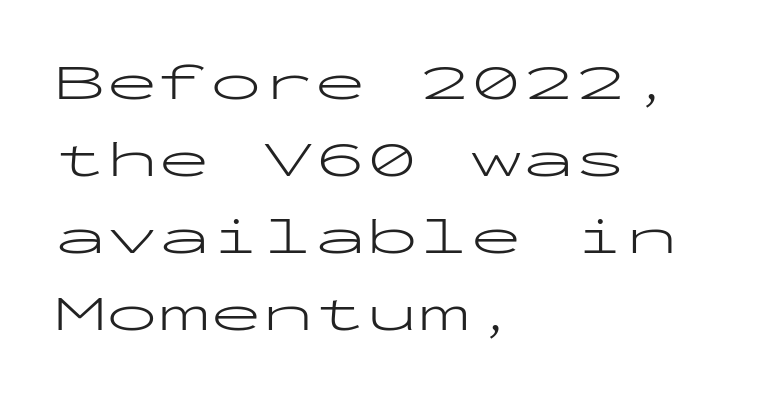
The image shows 52 px light, wide sans-serif type, upright, monospaced; set left-aligned, normal line spacing (1.48x), normal letter spacing, not underlined; low stroke contrast and a medium x-height.
